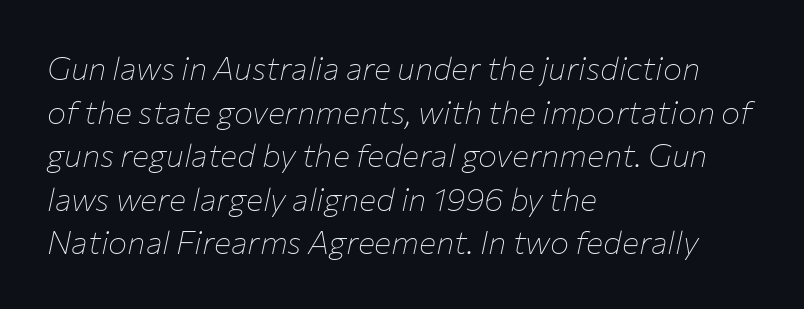
Q: Is the text bold? A: No.
Q: Is the text italic (slanted)? A: Yes, it leans right by about 12 degrees.
Q: Is the text underlined? A: No.
Q: How is the paragraph aligned? A: Left-aligned.
Q: Is the spacing between letters normal or unusually wide? A: Normal.
Q: Is the spacing between lines tight, normal or loose? A: Normal.
Q: Width (condensed, normal, or wide)? A: Normal.
Q: Stroke contrast? A: Low.
Q: x-height? A: Medium.
Q: Monospaced? A: No.
